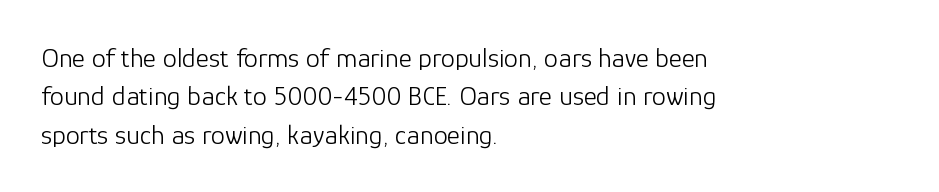
Casual observation: everything's shoved over to the left. Stroke mass is kept to a normal reading level or below. The letterforms sit shoulder to shoulder at normal distance. How would I describe the line gaps? Plain and ordinary. A roman cut, with each character standing at attention. Do the characters align in a grid? No, the font is proportional.
